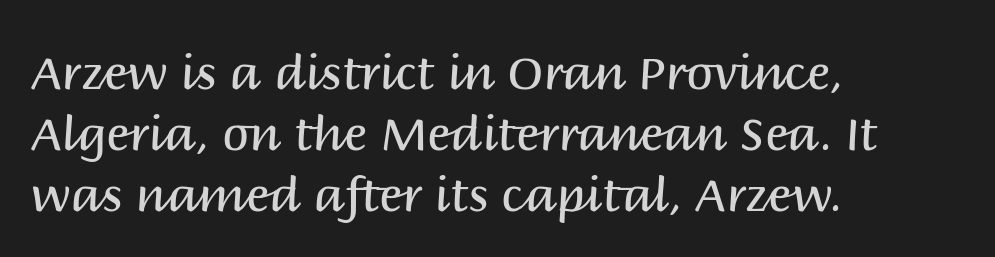
The text was rendered using a sans face with plain stroke endings. Each line starts at the same left margin while the right side varies. A typesetter would call this zero additional tracking. Decoration check: the copy has no underline. The rows are spaced the way most documents space them.
